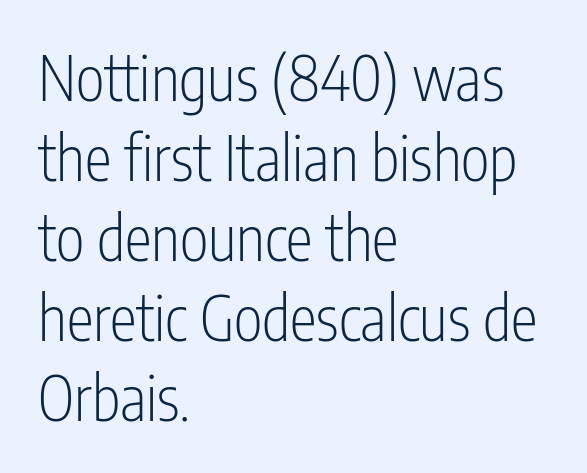
Each new line begins a customary step beneath the previous one. I'd call this a sans setting — the letters go barefoot. The zone under the glyphs is completely vacant. A typesetter would call this proportional, since set widths differ per character. Heaviness? Minimal to ordinary, like unemphasized prose. Typeset ragged right — the left edge is the straight one.
